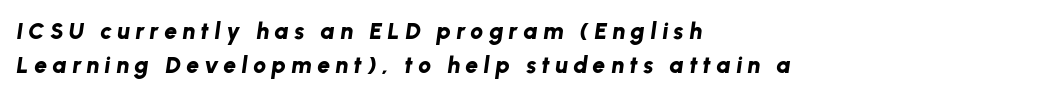
Q: Is the text bold? A: Yes.
Q: Is the text italic (slanted)? A: Yes, it leans right by about 8 degrees.
Q: Is the text underlined? A: No.
Q: How is the paragraph aligned? A: Left-aligned.
Q: Is the spacing between letters normal or unusually wide? A: Unusually wide.
Q: Is the spacing between lines tight, normal or loose? A: Normal.
